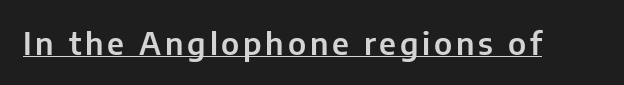
The image shows 31 px sans-serif type, upright; set underlined; low stroke contrast and a medium x-height.
